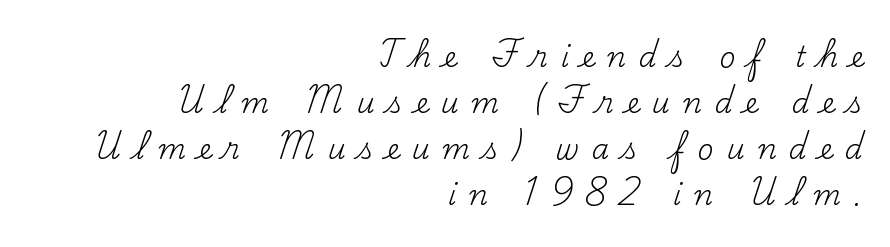
{"serif": "yes", "bold": "no", "weight": "regular", "width": "normal", "stroke_contrast": "medium", "x_height": "small", "monospaced": "no", "underline": "no", "align": "right", "line_spacing": "normal", "line_spacing_ratio": 1.64, "letter_spacing": "wide", "letter_spacing_em": 0.46, "glyph_px": 28}
